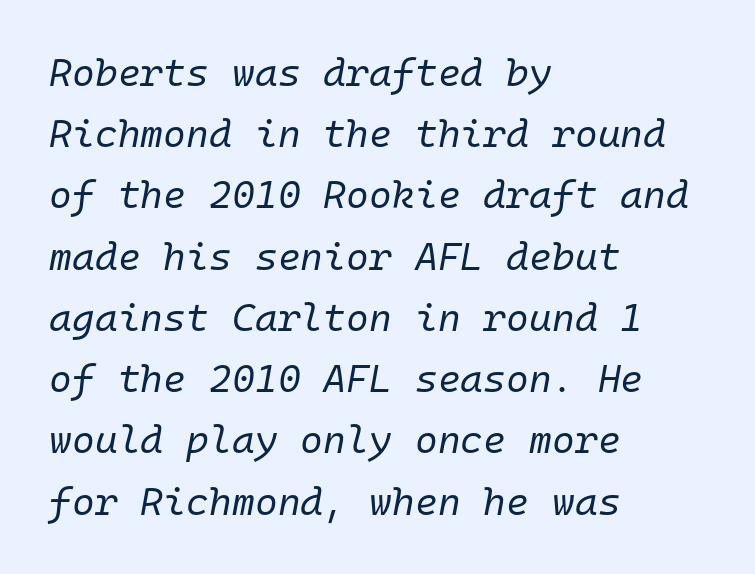
{"italic": "yes", "lean": "right", "slant_degrees": 10, "bold": "no", "weight": "regular", "width": "normal", "stroke_contrast": "low", "x_height": "medium", "monospaced": "yes", "underline": "no", "align": "left", "line_spacing": "normal", "line_spacing_ratio": 1.57, "letter_spacing": "normal", "letter_spacing_em": 0.0, "glyph_px": 39}
